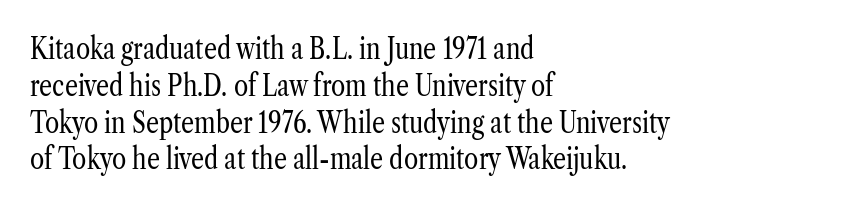
The image shows 29 px regular-weight, condensed serif type, upright; set left-aligned, normal line spacing (1.27x), normal letter spacing, not underlined; low stroke contrast and a medium x-height.
